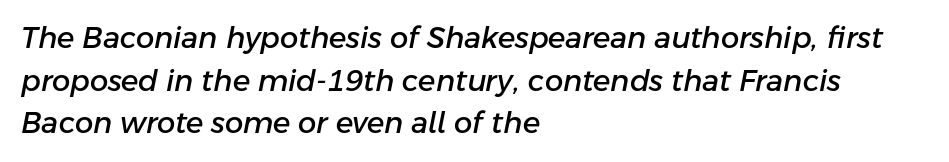
Q: Is the text italic (slanted)? A: Yes, it leans right by about 11 degrees.
Q: Is the text underlined? A: No.
Q: How is the paragraph aligned? A: Left-aligned.
Q: Is the spacing between letters normal or unusually wide? A: Normal.
Q: Is the spacing between lines tight, normal or loose? A: Normal.
Q: Width (condensed, normal, or wide)? A: Normal.
Q: Stroke contrast? A: Low.
Q: x-height? A: Medium.
Q: Monospaced? A: No.
